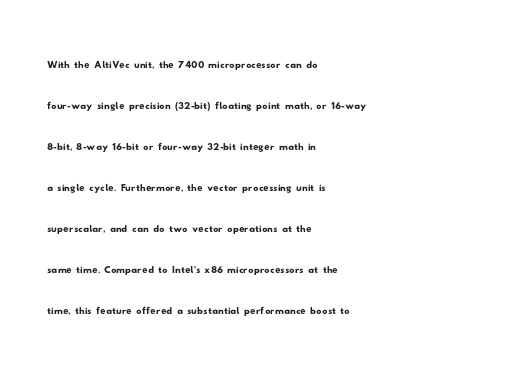
Q: Is the text underlined? A: No.
Q: How is the paragraph aligned? A: Left-aligned.
Q: Is the spacing between letters normal or unusually wide? A: Normal.
Q: Is the spacing between lines tight, normal or loose? A: Normal.
